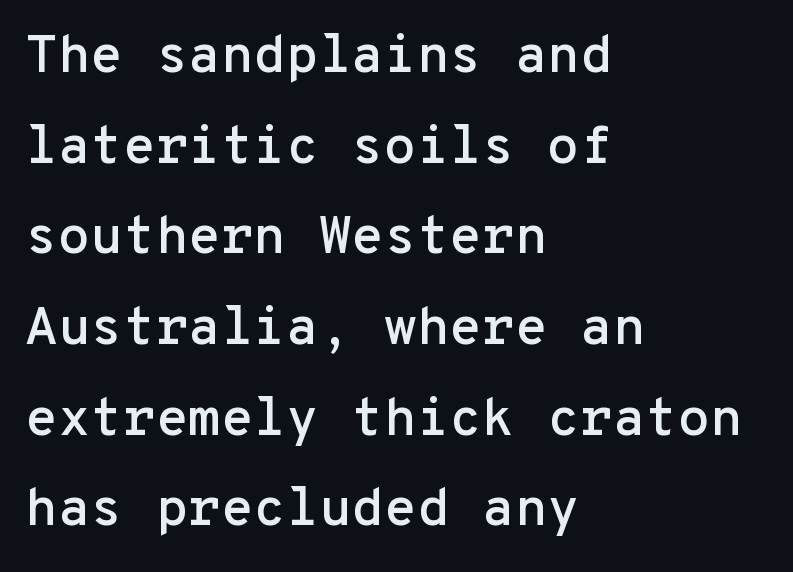
The rendering uses typewriter-style spacing with identical character cells. The designer went with a sans here, leaving each stem footless. The specimen omits any rule beneath the text block's lines. Each line starts at the same left margin while the right side varies.
